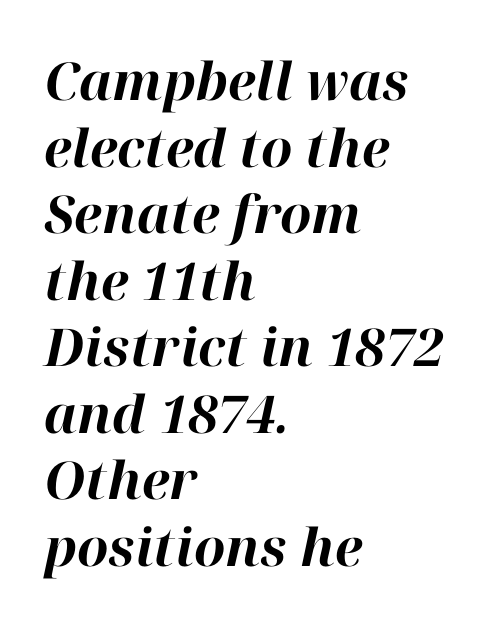
Q: Is the text bold? A: Yes.
Q: Is the text italic (slanted)? A: Yes, it leans right by about 12 degrees.
Q: Is the text underlined? A: No.
Q: How is the paragraph aligned? A: Left-aligned.
Q: Is the spacing between letters normal or unusually wide? A: Normal.
Q: Is the spacing between lines tight, normal or loose? A: Normal.
Q: Width (condensed, normal, or wide)? A: Normal.
Q: Stroke contrast? A: High.
Q: x-height? A: Medium.
Q: Monospaced? A: No.
